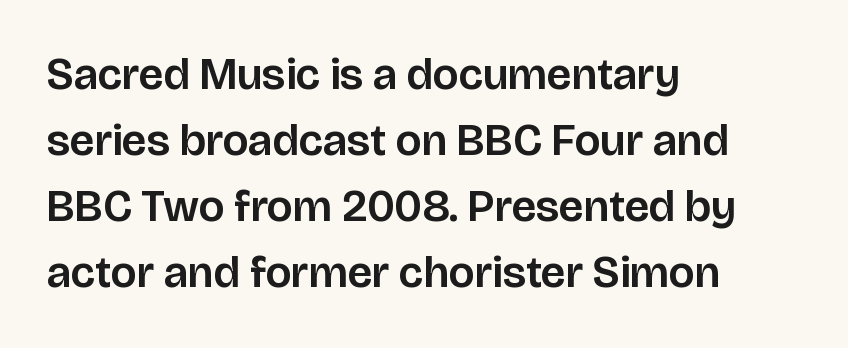
{"serif": "no", "italic": "no", "width": "normal", "stroke_contrast": "low", "x_height": "large", "monospaced": "no", "underline": "no", "align": "left", "line_spacing": "normal", "line_spacing_ratio": 1.47, "letter_spacing": "normal", "letter_spacing_em": 0.0, "glyph_px": 45}
